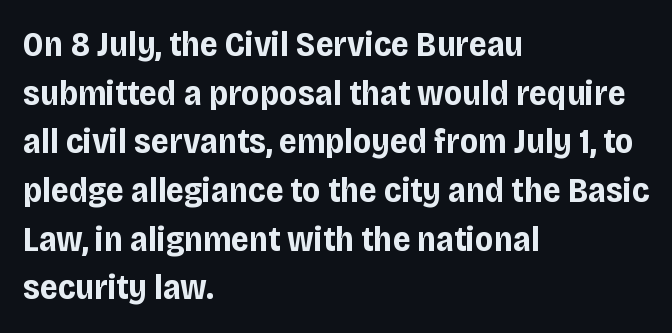
The image shows 35 px bold sans-serif type, upright; set left-aligned, normal line spacing (1.39x), normal letter spacing, not underlined; low stroke contrast and a large x-height.
